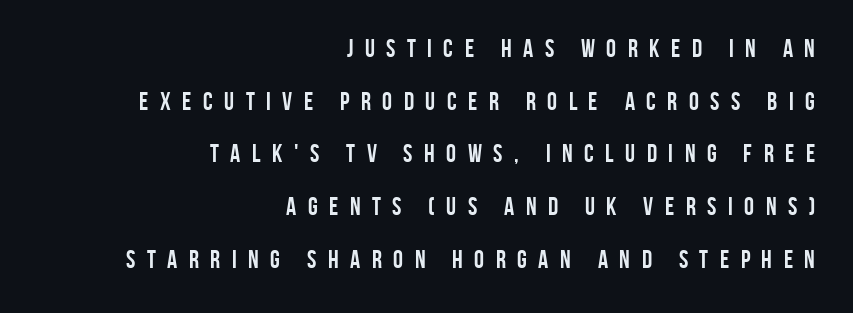
The image shows 25 px bold type, upright; set right-aligned, loose line spacing (2.11x), unusually wide letter spacing (+0.46 em), not underlined.
